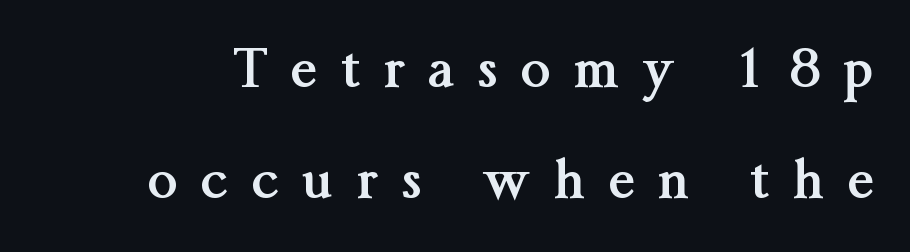
The font family rendered here belongs to the serif group. These lines are rendered in a variable-pitch font. Notice how the stems are strictly vertical — no italics here. The passage shown has open, widely tracked lettering throughout.
